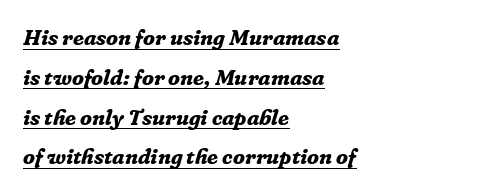
The strokes are fattened all the way to bold. The typesetter has applied underlining to the passage shown. The horizontal fit of the characters is conventional and even. If you drew a ruler down the left edge, every line would touch it.
